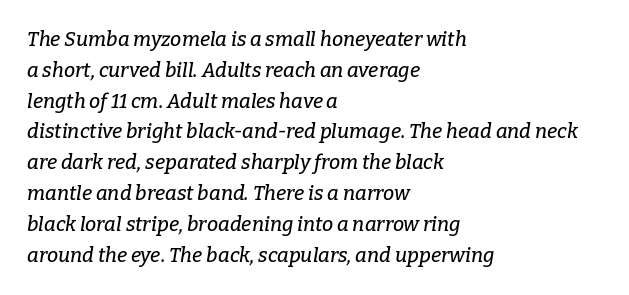
{"italic": "yes", "lean": "right", "slant_degrees": 9, "underline": "no", "align": "left", "line_spacing": "normal", "line_spacing_ratio": 1.54, "letter_spacing": "normal", "letter_spacing_em": 0.0, "glyph_px": 20}
